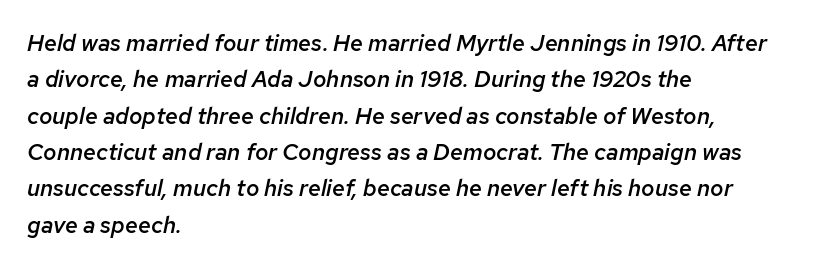
Q: Is the text bold? A: Semi-bold.
Q: Is the text italic (slanted)? A: Yes, it leans right by about 12 degrees.
Q: Is the text underlined? A: No.
Q: How is the paragraph aligned? A: Left-aligned.
Q: Is the spacing between letters normal or unusually wide? A: Normal.
Q: Is the spacing between lines tight, normal or loose? A: Normal.
